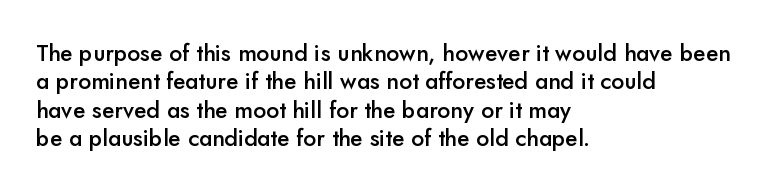
{"italic": "no", "bold": "semi", "underline": "no", "align": "left", "line_spacing_ratio": 1.23, "letter_spacing": "normal", "letter_spacing_em": 0.0, "glyph_px": 23}
